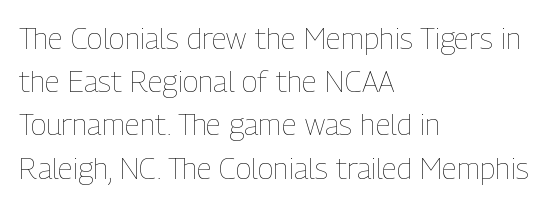
The leading is moderate, giving the passage an even texture. This rendering leaves character spacing at its baseline value. Varying glyph widths throughout — classic text-font behaviour. Unmarked baselines from the first word to the last. Weight: not bold — regular or lighter.
